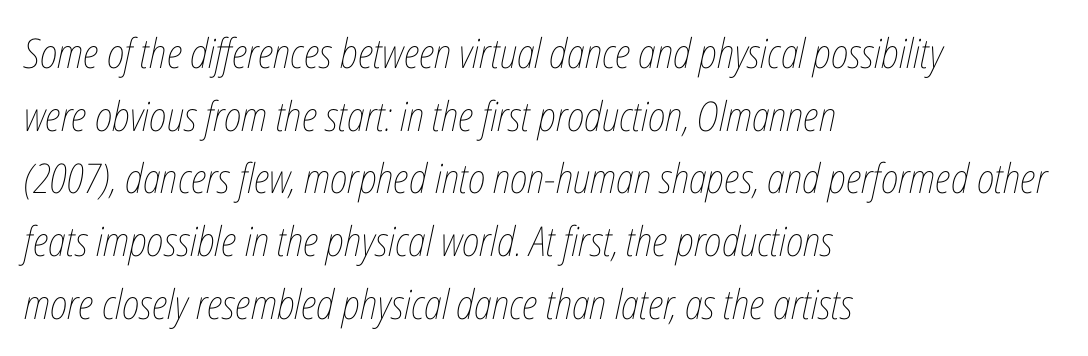
Q: Is the text bold? A: No.
Q: Is the text italic (slanted)? A: Yes, it leans right by about 12 degrees.
Q: Is the text underlined? A: No.
Q: How is the paragraph aligned? A: Left-aligned.
Q: Is the spacing between letters normal or unusually wide? A: Normal.
Q: Is the spacing between lines tight, normal or loose? A: Normal.
Q: Width (condensed, normal, or wide)? A: Condensed.
Q: Stroke contrast? A: Low.
Q: x-height? A: Medium.
Q: Monospaced? A: No.
